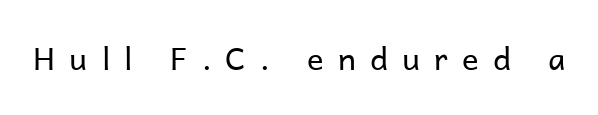
Q: Is the text bold? A: No.
Q: Is the text italic (slanted)? A: No, it is upright.
Q: Is the typeface a serif or a sans-serif typeface? A: Sans-serif.
Q: Is the text underlined? A: No.
Q: Is the spacing between letters normal or unusually wide? A: Unusually wide.
Q: Width (condensed, normal, or wide)? A: Normal.
Q: Stroke contrast? A: Low.
Q: x-height? A: Medium.
Q: Monospaced? A: No.
